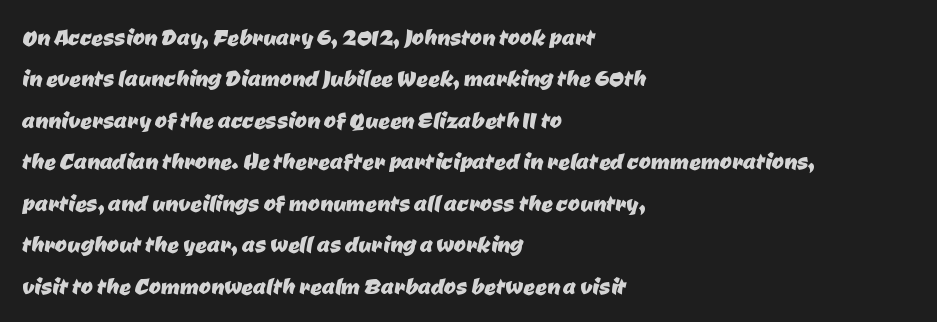
The image shows 29 px sans-serif type; set left-aligned, normal line spacing (1.43x), normal letter spacing, not underlined; low stroke contrast and a medium x-height.
